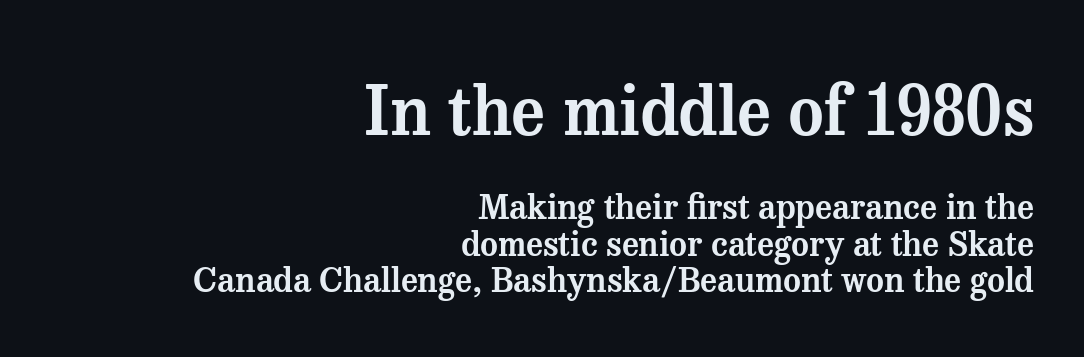
The image shows 68 px serif type, upright; set right-aligned, tight line spacing (1.06x), normal letter spacing, not underlined; the first (top) block is 2.0x larger; medium stroke contrast and a medium x-height.
